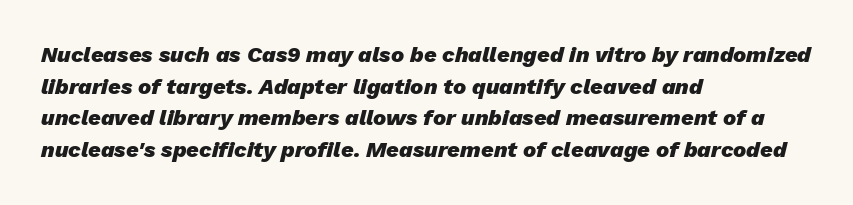
{"italic": "yes", "lean": "right", "slant_degrees": 13, "bold": "yes", "underline": "no", "align": "left", "line_spacing": "normal", "line_spacing_ratio": 1.44, "letter_spacing": "normal", "letter_spacing_em": 0.0, "glyph_px": 22}
